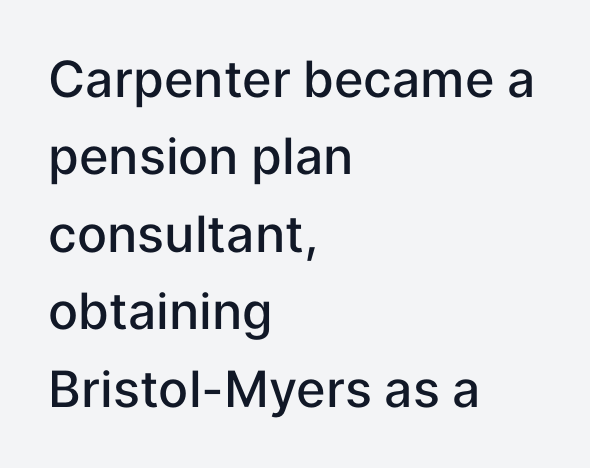
{"serif": "no", "italic": "no", "bold": "semi", "weight": "semibold", "width": "normal", "stroke_contrast": "low", "x_height": "medium", "monospaced": "no", "underline": "no", "align": "left", "line_spacing": "normal", "line_spacing_ratio": 1.55, "letter_spacing": "normal", "letter_spacing_em": 0.0, "glyph_px": 50}
